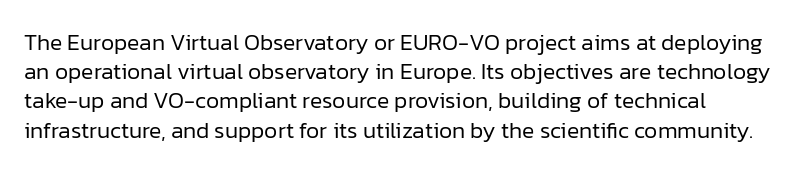
Q: Is the text bold? A: No.
Q: Is the text italic (slanted)? A: No, it is upright.
Q: Is the text underlined? A: No.
Q: How is the paragraph aligned? A: Left-aligned.
Q: Is the spacing between letters normal or unusually wide? A: Normal.
Q: Is the spacing between lines tight, normal or loose? A: Normal.
